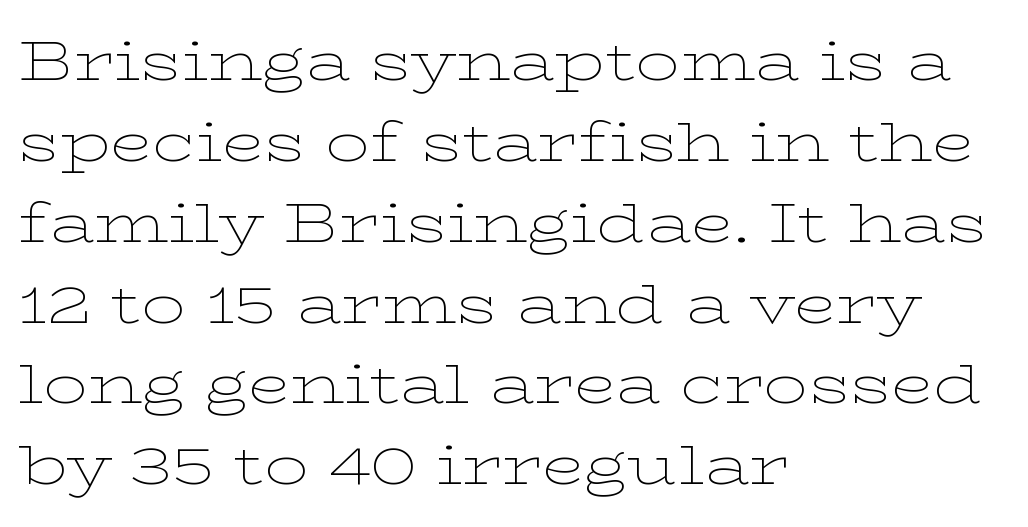
{"serif": "yes", "italic": "no", "bold": "no", "weight": "thin", "width": "wide", "stroke_contrast": "low", "x_height": "medium", "monospaced": "no", "underline": "no", "align": "left", "line_spacing": "normal", "line_spacing_ratio": 1.47, "letter_spacing": "normal", "letter_spacing_em": 0.0, "glyph_px": 55}
